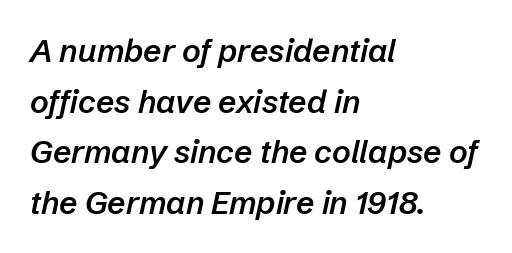
{"italic": "yes", "lean": "right", "slant_degrees": 12, "bold": "semi", "weight": "semibold", "width": "normal", "stroke_contrast": "low", "x_height": "medium", "monospaced": "no", "underline": "no", "align": "left", "line_spacing": "normal", "line_spacing_ratio": 1.58, "letter_spacing": "normal", "letter_spacing_em": 0.0, "glyph_px": 32}
